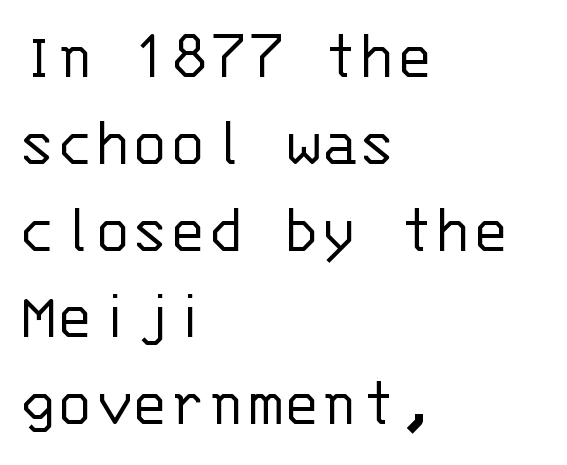
Q: Is the text bold? A: No.
Q: Is the text italic (slanted)? A: No, it is upright.
Q: Is the typeface a serif or a sans-serif typeface? A: Sans-serif.
Q: Is the text underlined? A: No.
Q: How is the paragraph aligned? A: Left-aligned.
Q: Is the spacing between letters normal or unusually wide? A: Normal.
Q: Width (condensed, normal, or wide)? A: Normal.
Q: Stroke contrast? A: Low.
Q: x-height? A: Large.
Q: Monospaced? A: Yes.
